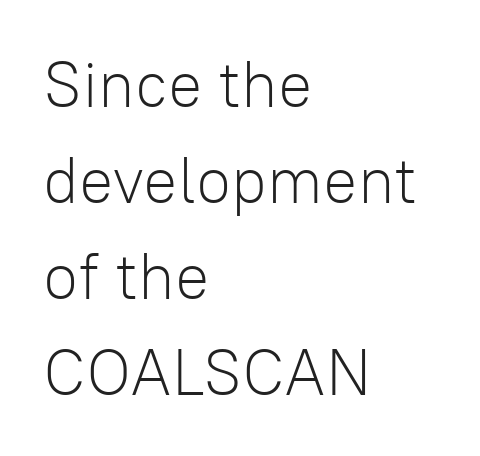
{"serif": "no", "italic": "no", "bold": "no", "weight": "light", "width": "normal", "stroke_contrast": "low", "x_height": "medium", "monospaced": "no", "underline": "no", "align": "left", "line_spacing": "normal", "line_spacing_ratio": 1.5, "letter_spacing": "normal", "letter_spacing_em": 0.0, "glyph_px": 64}
